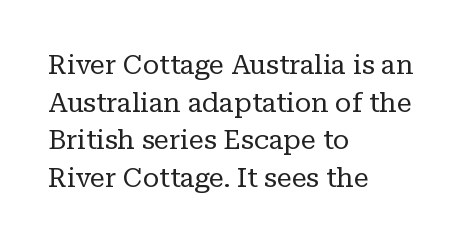
Notice how the stems are strictly vertical — no italics here. A bare baseline throughout the passage. Inter-character spacing is left at the font's built-in metrics. Vertical spacing — default. The ragged edge is on the right, which tells us the setting is flush left. The font sits on the lighter half of the weight spectrum, regular included.
